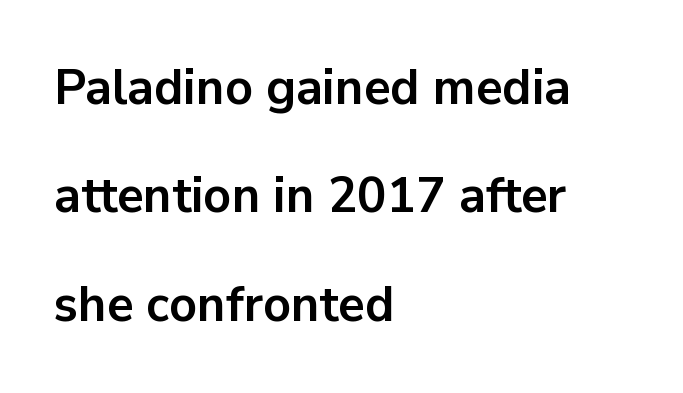
{"serif": "no", "italic": "no", "bold": "yes", "weight": "bold", "width": "normal", "stroke_contrast": "low", "x_height": "medium", "monospaced": "no", "underline": "no", "align": "left", "line_spacing": "loose", "line_spacing_ratio": 2.21, "letter_spacing": "normal", "letter_spacing_em": 0.0, "glyph_px": 49}
